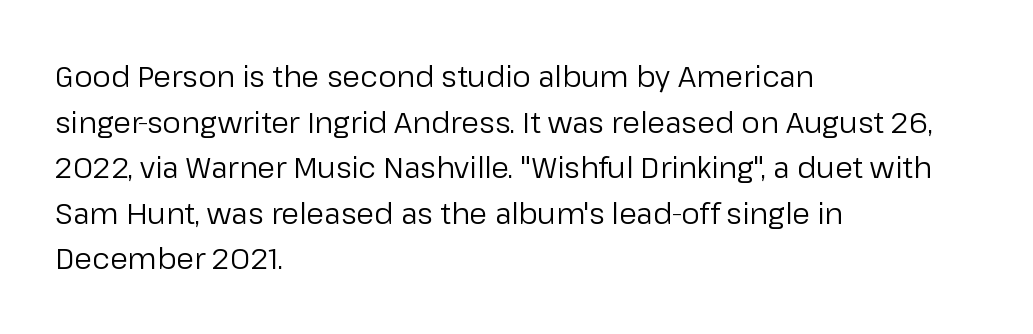
The image shows 29 px regular-weight sans-serif type, upright; set left-aligned, normal line spacing (1.57x), normal letter spacing, not underlined; low stroke contrast and a medium x-height.
